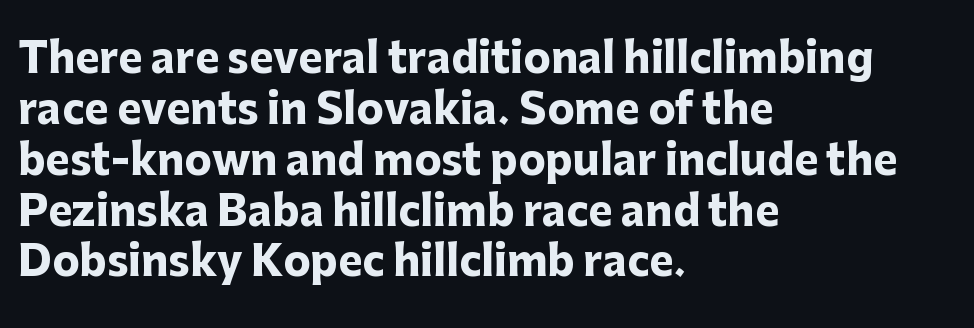
Lines of text with bare space underneath. I'd describe the lettering as bold — thick and assertive. Do the characters align in a grid? No, the font is proportional. Short and long lines alike share a common starting point at left. In terms of posture, this sample is upright. The designer went with a sans here, leaving each stem footless.
